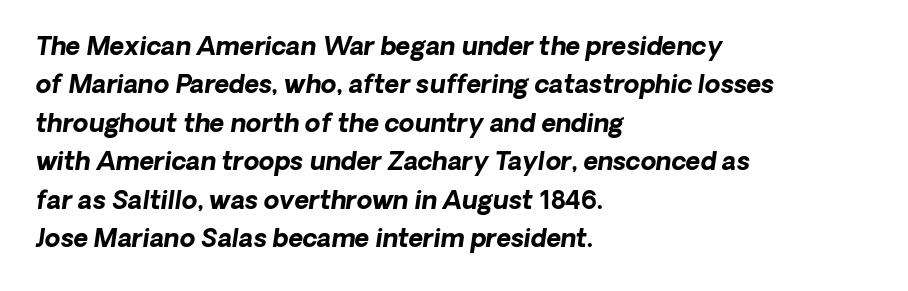
{"italic": "yes", "lean": "right", "slant_degrees": 8, "bold": "yes", "underline": "no", "align": "left", "line_spacing": "normal", "line_spacing_ratio": 1.54, "letter_spacing": "normal", "letter_spacing_em": 0.0, "glyph_px": 25}
